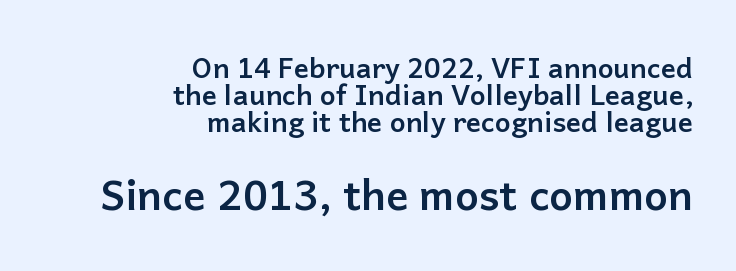
Is there much room between lines? No — they nearly touch. Decoration check: the copy has no underline. You get the small type first, then a jump to larger type. Do the letters lean? They stand straight.
